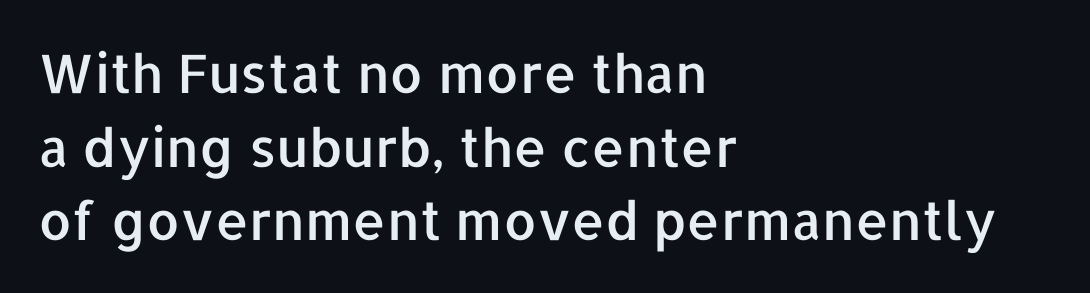
Q: Is the text italic (slanted)? A: No, it is upright.
Q: Is the typeface a serif or a sans-serif typeface? A: Sans-serif.
Q: Is the text underlined? A: No.
Q: How is the paragraph aligned? A: Left-aligned.
Q: Is the spacing between letters normal or unusually wide? A: Normal.
Q: Is the spacing between lines tight, normal or loose? A: Normal.
Q: Width (condensed, normal, or wide)? A: Normal.
Q: Stroke contrast? A: Low.
Q: x-height? A: Medium.
Q: Monospaced? A: No.
